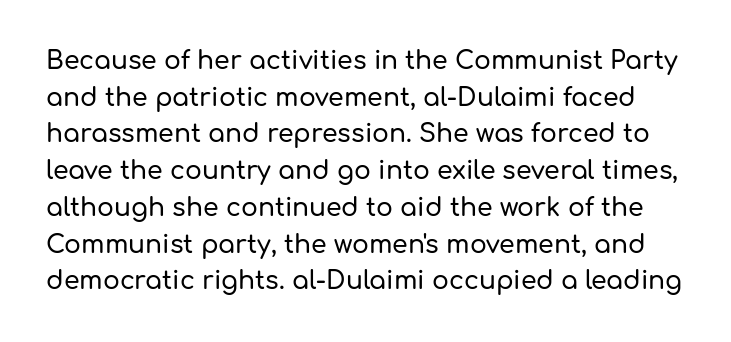
Q: Is the text italic (slanted)? A: No, it is upright.
Q: Is the text underlined? A: No.
Q: Is the spacing between letters normal or unusually wide? A: Normal.
Q: Is the spacing between lines tight, normal or loose? A: Normal.
